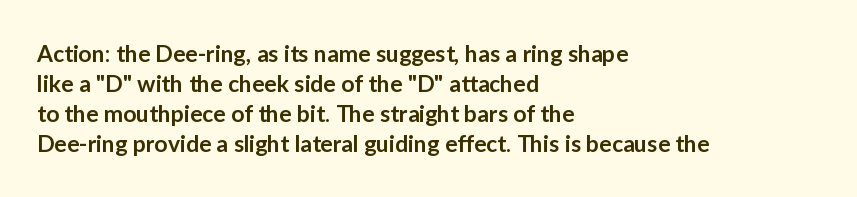
Q: Is the text bold? A: Semi-bold.
Q: Is the text italic (slanted)? A: No, it is upright.
Q: Is the text underlined? A: No.
Q: How is the paragraph aligned? A: Left-aligned.
Q: Is the spacing between letters normal or unusually wide? A: Normal.
Q: Is the spacing between lines tight, normal or loose? A: Normal.
